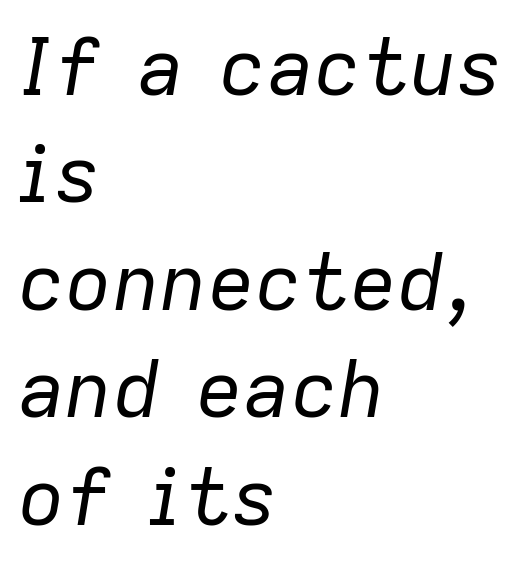
Each stroke keeps to a modest, everyday thickness or less. A typesetter would call this proportional, since set widths differ per character. Rule under the text: the space is simply empty. You can tell it's italic because the verticals aren't actually vertical.
